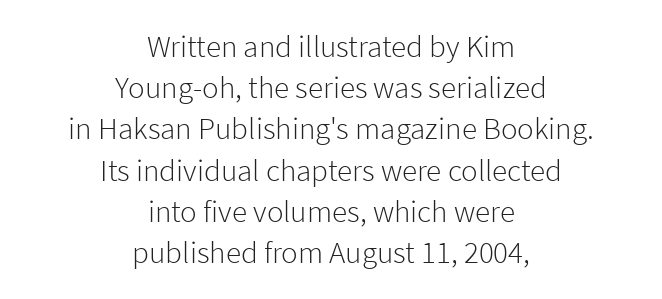
Q: Is the text bold? A: No.
Q: Is the text italic (slanted)? A: No, it is upright.
Q: Is the typeface a serif or a sans-serif typeface? A: Sans-serif.
Q: Is the text underlined? A: No.
Q: How is the paragraph aligned? A: Centered.
Q: Is the spacing between letters normal or unusually wide? A: Normal.
Q: Is the spacing between lines tight, normal or loose? A: Normal.
Q: Width (condensed, normal, or wide)? A: Normal.
Q: Stroke contrast? A: Low.
Q: x-height? A: Medium.
Q: Monospaced? A: No.
